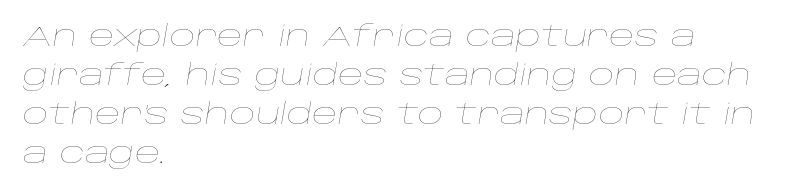
Q: Is the text bold? A: No.
Q: Is the text italic (slanted)? A: Yes, it leans right by about 10 degrees.
Q: Is the text underlined? A: No.
Q: How is the paragraph aligned? A: Left-aligned.
Q: Is the spacing between letters normal or unusually wide? A: Normal.
Q: Is the spacing between lines tight, normal or loose? A: Normal.
Q: Width (condensed, normal, or wide)? A: Wide.
Q: Stroke contrast? A: Low.
Q: x-height? A: Large.
Q: Monospaced? A: No.
